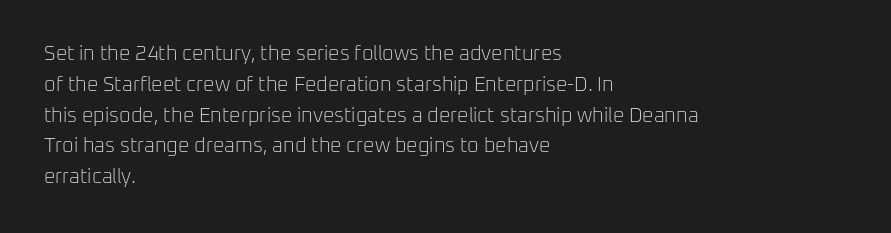
Unmarked baselines from the first word to the last. Between one letter and the next there's only the usual sliver of space. Left-aligned paragraph, ragged on the right. Compared with typical paragraphs, the rows here are spaced about the same. It's the straight-up-and-down kind of type.
